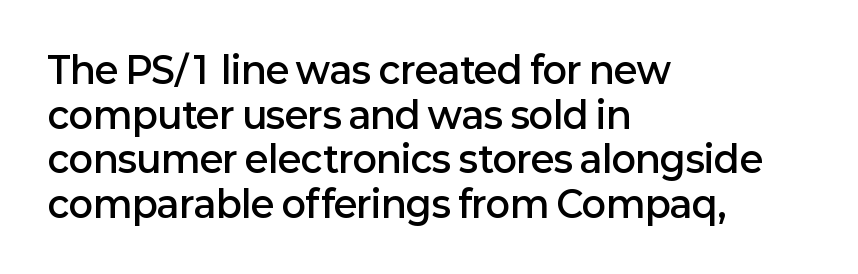
Q: Is the text bold? A: Semi-bold.
Q: Is the text italic (slanted)? A: No, it is upright.
Q: Is the typeface a serif or a sans-serif typeface? A: Sans-serif.
Q: Is the text underlined? A: No.
Q: How is the paragraph aligned? A: Left-aligned.
Q: Is the spacing between letters normal or unusually wide? A: Normal.
Q: Width (condensed, normal, or wide)? A: Normal.
Q: Stroke contrast? A: Low.
Q: x-height? A: Medium.
Q: Monospaced? A: No.
